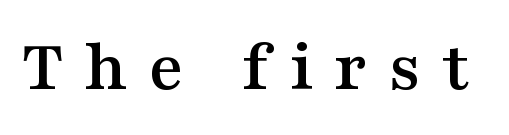
The image shows 75 px wide serif type, upright; set unusually wide letter spacing (+0.28 em), not underlined; medium stroke contrast and a medium x-height.
